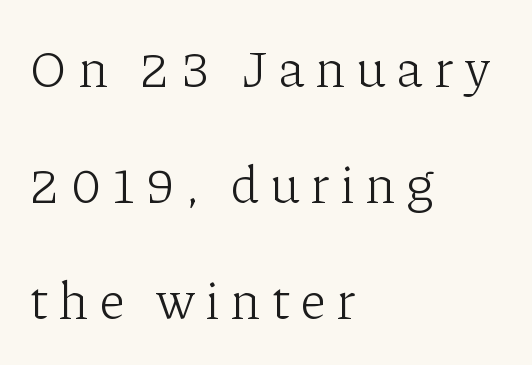
{"serif": "yes", "italic": "no", "bold": "no", "weight": "light", "width": "normal", "stroke_contrast": "low", "x_height": "medium", "monospaced": "no", "underline": "no", "align": "left", "line_spacing": "loose", "line_spacing_ratio": 2.23, "letter_spacing": "wide", "letter_spacing_em": 0.2, "glyph_px": 52}
